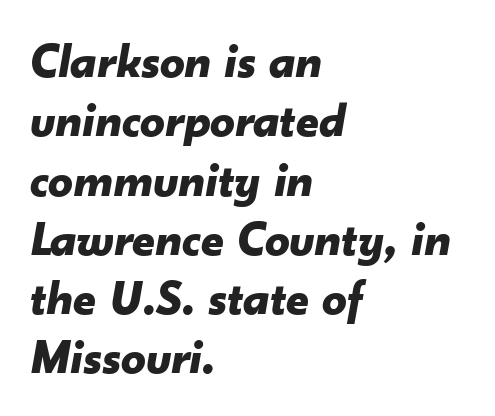
Q: Is the text bold? A: Yes.
Q: Is the text italic (slanted)? A: Yes, it leans right by about 10 degrees.
Q: Is the text underlined? A: No.
Q: How is the paragraph aligned? A: Left-aligned.
Q: Is the spacing between letters normal or unusually wide? A: Normal.
Q: Width (condensed, normal, or wide)? A: Normal.
Q: Stroke contrast? A: Low.
Q: x-height? A: Small.
Q: Monospaced? A: No.
